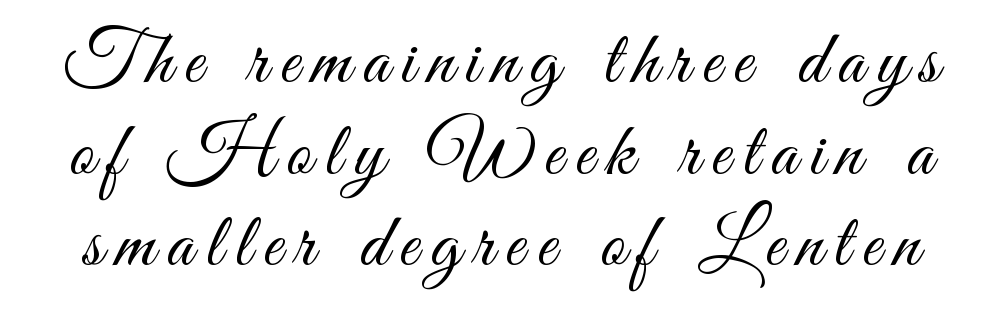
These glyphs show unthickened strokes, regular width or finer. The zone under the glyphs is completely vacant. Each letter keeps its own natural width here, so spacing adapts to shape. Type style note: lacks serifs.
